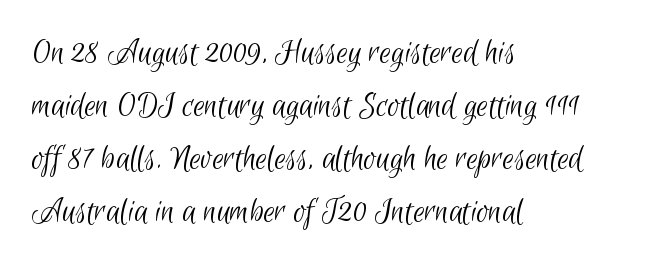
Nobody drew a line under any word here. Each letter keeps its own natural width here, so spacing adapts to shape. The letterforms sit at book weight or below. Tracking value appears to be zero — textbook default spacing. No feet cap the strokes, marking this as sans-serif type. Typeset ragged right — the left edge is the straight one.
